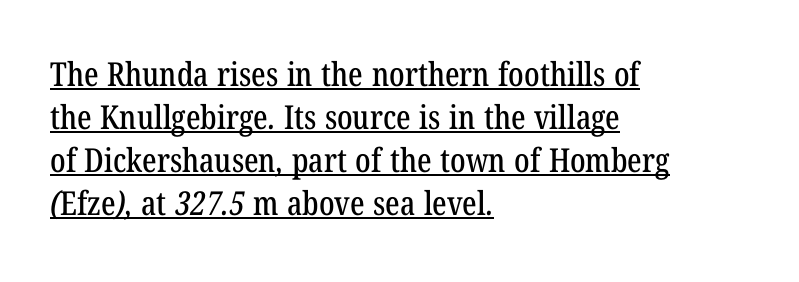
The face used here is seriffed, in the tradition of book romans. The lines in this sample share a left origin and differ only in where they stop. Observe the ordinary spacing: letters are neighbours, not strangers. Underline: present. Regular leading.
